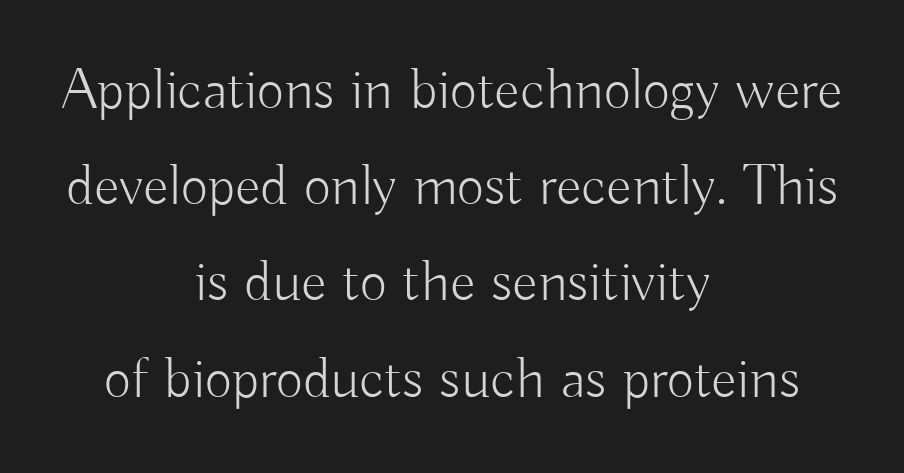
The image shows 59 px light sans-serif type, upright; set centered, normal line spacing (1.63x), normal letter spacing, not underlined; low stroke contrast and a small x-height.
